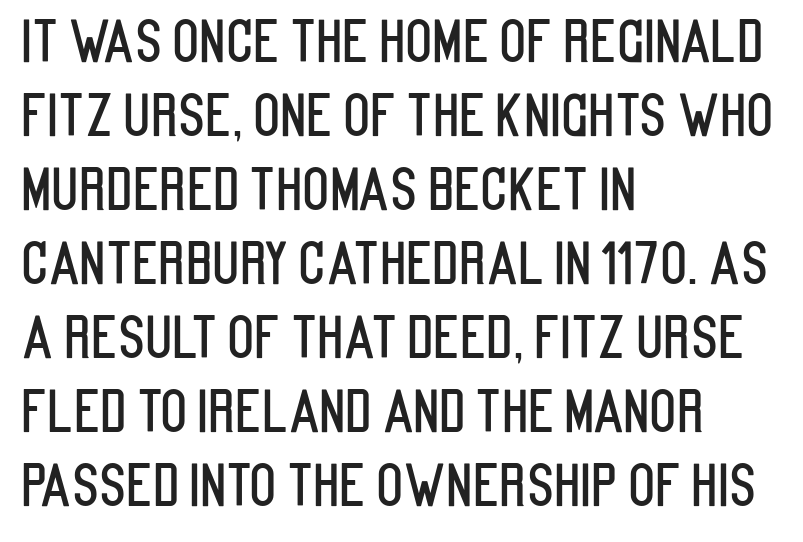
One-word summary of the alignment: left. Students, observe: this is what conventionally led text looks like. How are the letters spaced? Ordinarily, with no added tracking. Designer's note — italics off, roman on. The letters carry no serifs — their stems end cleanly without finishing strokes.
